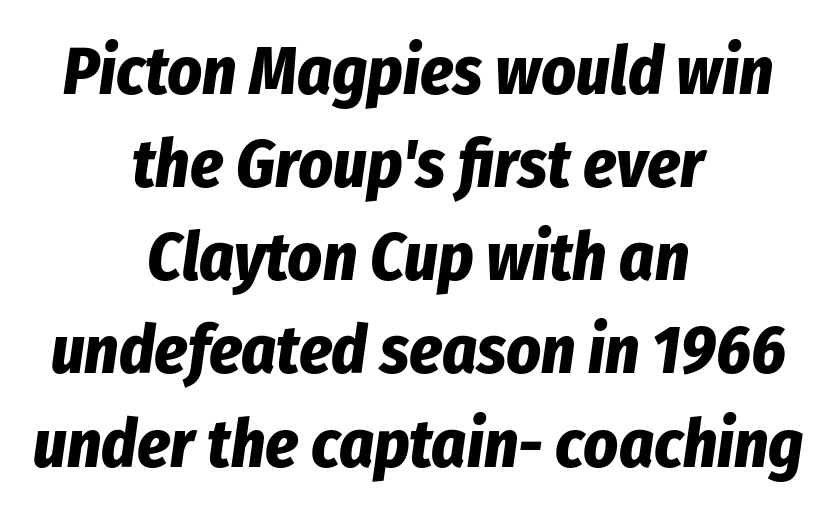
{"italic": "yes", "lean": "right", "slant_degrees": 8, "bold": "yes", "weight": "bold", "width": "condensed", "stroke_contrast": "low", "x_height": "medium", "monospaced": "no", "underline": "no", "align": "center", "line_spacing": "normal", "line_spacing_ratio": 1.39, "letter_spacing": "normal", "letter_spacing_em": 0.0, "glyph_px": 67}
